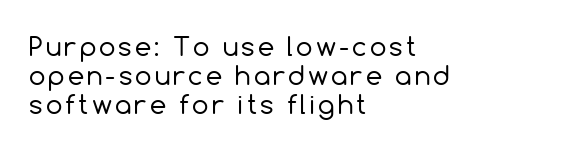
Weight: in the light-to-regular range. Vertical spacing — tight. Do the letters lean? They stand straight. Beneath every word, the page is bare.
